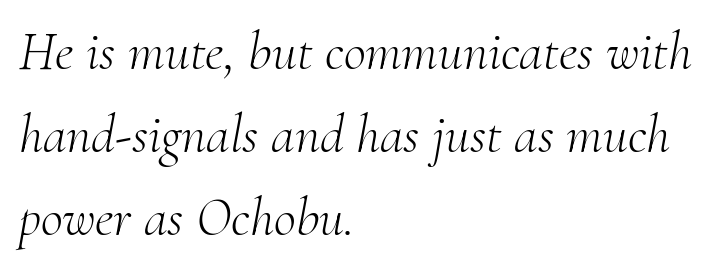
Q: Is the text bold? A: No.
Q: Is the text italic (slanted)? A: Yes, it leans right by about 10 degrees.
Q: Is the typeface a serif or a sans-serif typeface? A: Serif.
Q: Is the text underlined? A: No.
Q: How is the paragraph aligned? A: Left-aligned.
Q: Is the spacing between letters normal or unusually wide? A: Normal.
Q: Is the spacing between lines tight, normal or loose? A: Normal.
Q: Width (condensed, normal, or wide)? A: Normal.
Q: Stroke contrast? A: Medium.
Q: x-height? A: Small.
Q: Monospaced? A: No.
